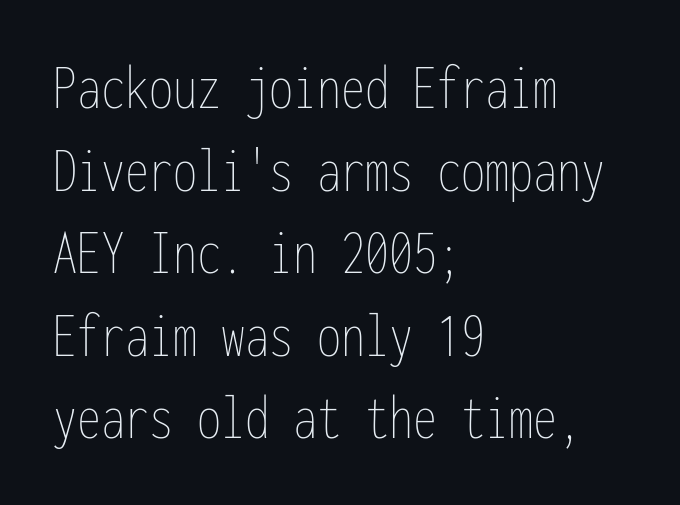
Q: Is the text bold? A: No.
Q: Is the text italic (slanted)? A: No, it is upright.
Q: Is the text underlined? A: No.
Q: How is the paragraph aligned? A: Left-aligned.
Q: Is the spacing between letters normal or unusually wide? A: Normal.
Q: Is the spacing between lines tight, normal or loose? A: Normal.
Q: Width (condensed, normal, or wide)? A: Condensed.
Q: Stroke contrast? A: Low.
Q: x-height? A: Medium.
Q: Monospaced? A: Yes.
